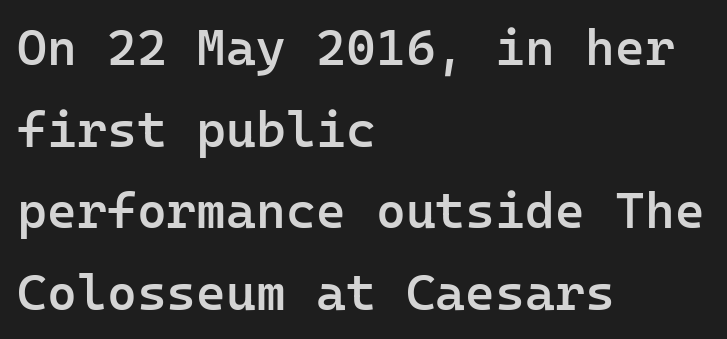
Q: Is the text bold? A: Semi-bold.
Q: Is the text italic (slanted)? A: No, it is upright.
Q: Is the typeface a serif or a sans-serif typeface? A: Sans-serif.
Q: Is the text underlined? A: No.
Q: How is the paragraph aligned? A: Left-aligned.
Q: Is the spacing between letters normal or unusually wide? A: Normal.
Q: Is the spacing between lines tight, normal or loose? A: Normal.
Q: Width (condensed, normal, or wide)? A: Normal.
Q: Stroke contrast? A: Low.
Q: x-height? A: Medium.
Q: Monospaced? A: Yes.
